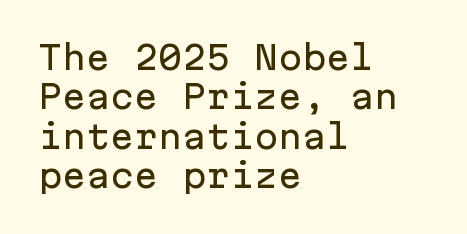
Q: Is the text italic (slanted)? A: No, it is upright.
Q: Is the typeface a serif or a sans-serif typeface? A: Sans-serif.
Q: Is the text underlined? A: No.
Q: How is the paragraph aligned? A: Left-aligned.
Q: Is the spacing between letters normal or unusually wide? A: Normal.
Q: Width (condensed, normal, or wide)? A: Normal.
Q: Stroke contrast? A: Low.
Q: x-height? A: Medium.
Q: Monospaced? A: Yes.
